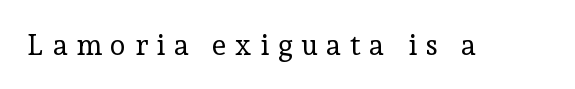
Vertical stems look standard width or narrower in stroke. Plain, unruled lines of type. Posture: straight, roman, zero tilt. The text was rendered using a seriffed face with decorative stroke endings. Compared with typical body copy, the letter spacing here is much looser.
